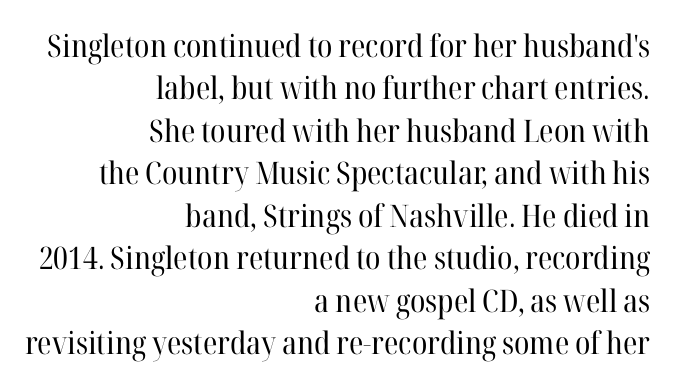
The image shows 31 px regular-weight serif type, upright; set right-aligned, normal line spacing (1.37x), normal letter spacing, not underlined; high stroke contrast and a medium x-height.
